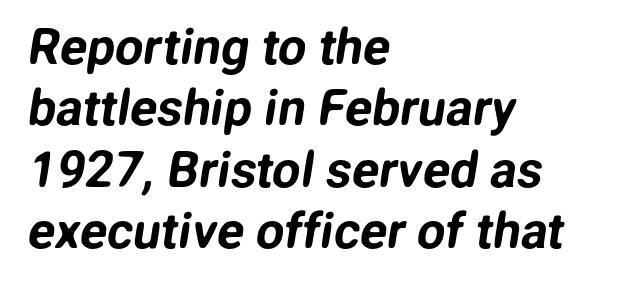
The image shows 50 px sans-serif type; set left-aligned, line spacing 1.23x, normal letter spacing, not underlined; low stroke contrast and a medium x-height.
